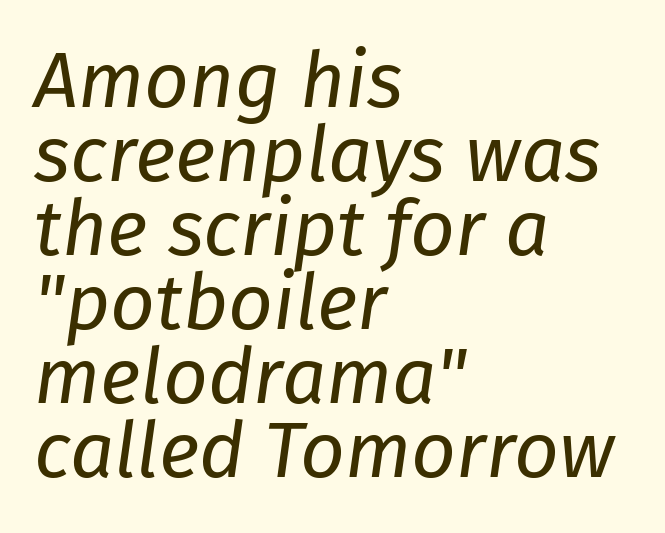
A clean baseline with only descenders dipping below it. Each stroke keeps to a modest, everyday thickness or less. Tall strokes in this sample are angled rather than plumb. Tracking here is standard; glyphs follow each other at the usual distance. Left-aligned paragraph, ragged on the right. This sample has the flowing, uneven cadence of proportional lettering.
